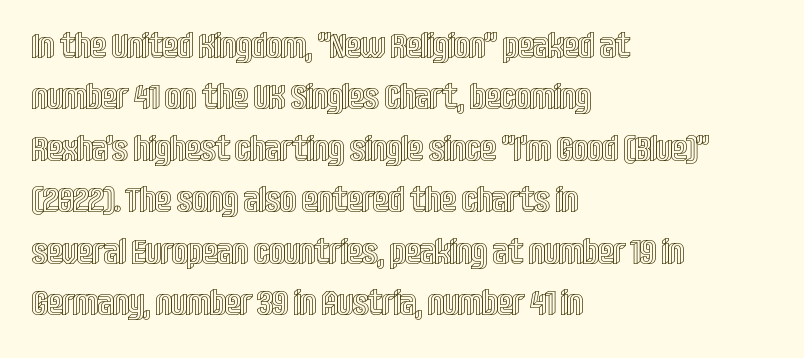
{"italic": "no", "width": "condensed", "x_height": "large", "monospaced": "no", "underline": "no", "align": "left", "line_spacing": "normal", "line_spacing_ratio": 1.47, "letter_spacing": "normal", "letter_spacing_em": 0.0, "glyph_px": 35}
